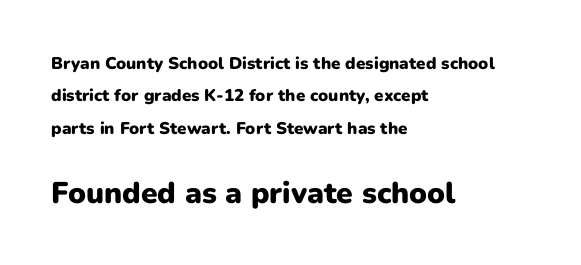
The image shows 30 px heavy sans-serif type, upright; set left-aligned, loose line spacing (1.9x), normal letter spacing, not underlined; the second (bottom) block is 1.76x larger; low stroke contrast and a medium x-height.
